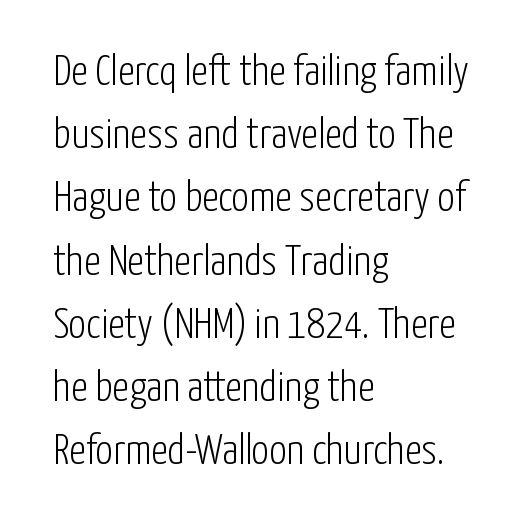
Lines of text with bare space underneath. Upright lettering throughout. Leftover space on each line is placed entirely after the last word. Serif or sans? Sans — the stroke terminals are bare. What's the leading like? Ordinary, nothing unusual.
